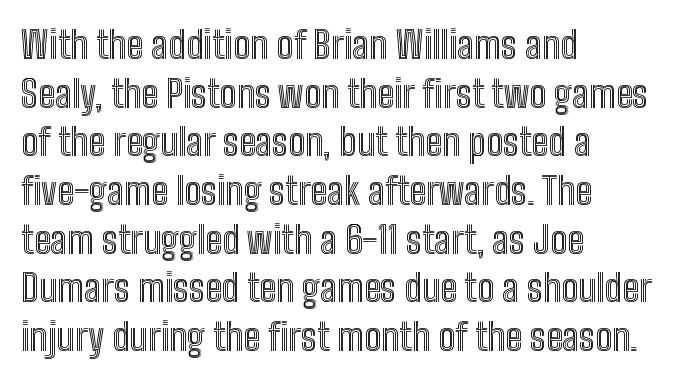
The image shows 38 px condensed type, upright; set left-aligned, normal line spacing (1.28x), normal letter spacing, not underlined; a medium x-height.
